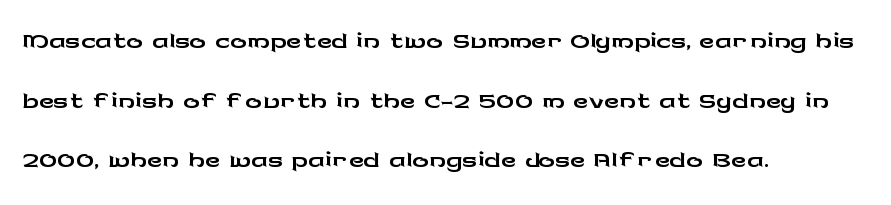
Q: Is the text italic (slanted)? A: No, it is upright.
Q: Is the typeface a serif or a sans-serif typeface? A: Sans-serif.
Q: Is the text underlined? A: No.
Q: How is the paragraph aligned? A: Left-aligned.
Q: Is the spacing between letters normal or unusually wide? A: Normal.
Q: Is the spacing between lines tight, normal or loose? A: Normal.
Q: Width (condensed, normal, or wide)? A: Wide.
Q: Stroke contrast? A: Low.
Q: x-height? A: Medium.
Q: Monospaced? A: No.
